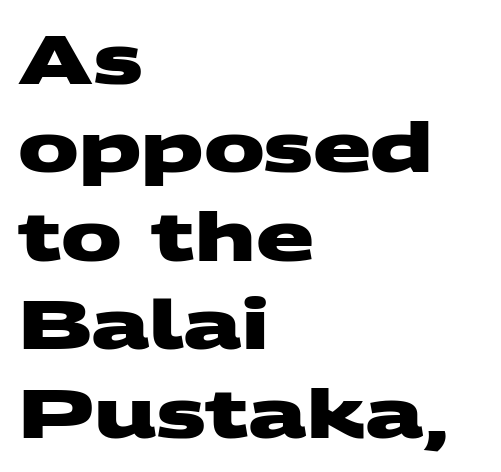
The image shows 68 px heavy, wide sans-serif type; set left-aligned, normal line spacing (1.3x), normal letter spacing, not underlined; medium stroke contrast and a large x-height.
